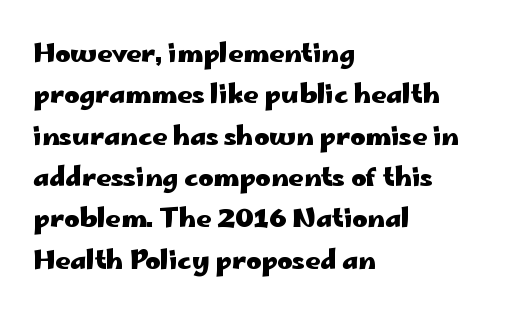
Q: Is the text bold? A: Yes.
Q: Is the text italic (slanted)? A: No, it is upright.
Q: Is the text underlined? A: No.
Q: How is the paragraph aligned? A: Left-aligned.
Q: Is the spacing between letters normal or unusually wide? A: Normal.
Q: Is the spacing between lines tight, normal or loose? A: Normal.
